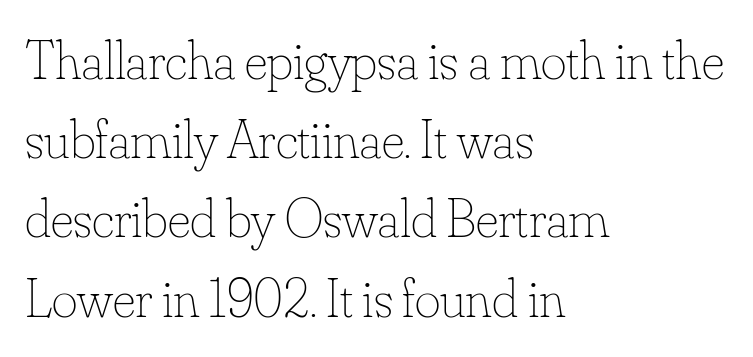
Q: Is the text bold? A: No.
Q: Is the text italic (slanted)? A: No, it is upright.
Q: Is the text underlined? A: No.
Q: How is the paragraph aligned? A: Left-aligned.
Q: Is the spacing between letters normal or unusually wide? A: Normal.
Q: Is the spacing between lines tight, normal or loose? A: Normal.
Q: Width (condensed, normal, or wide)? A: Normal.
Q: Stroke contrast? A: Low.
Q: x-height? A: Small.
Q: Monospaced? A: No.
